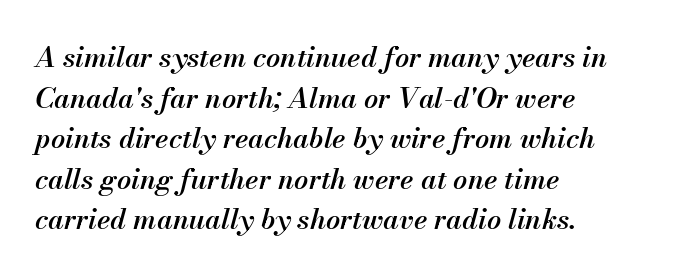
The image shows 28 px semibold type, italic (leaning right); set left-aligned, normal line spacing (1.45x), normal letter spacing, not underlined; medium stroke contrast and a small x-height.
